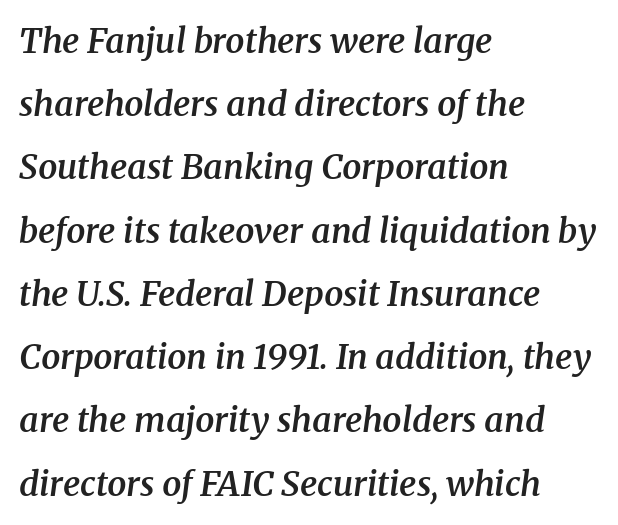
Compared with typical body copy, the letter spacing here is the same. Underline: absent. Here the designer chose a conventional face with non-uniform glyph widths. All the whitespace from short lines collects on the right.
